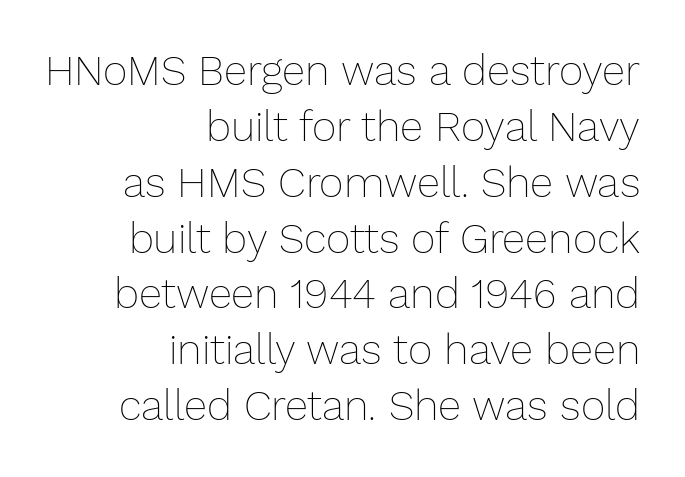
This sample has the flowing, uneven cadence of proportional lettering. A typesetter would call this zero additional tracking. Typeset ragged left — the right edge is the straight one. Whoever set this chose a conventional vertical rhythm. No word sits above an underline. Weight: in the light-to-regular range.
